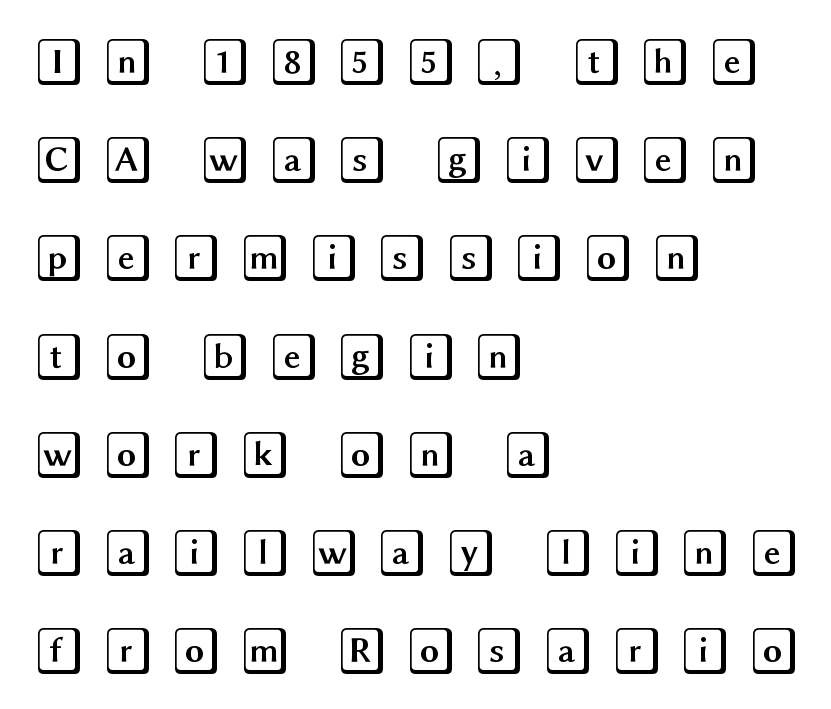
{"italic": "no", "width": "wide", "x_height": "large", "underline": "no", "align": "left", "line_spacing": "loose", "line_spacing_ratio": 2.09, "letter_spacing": "wide", "letter_spacing_em": 0.36, "glyph_px": 47}
